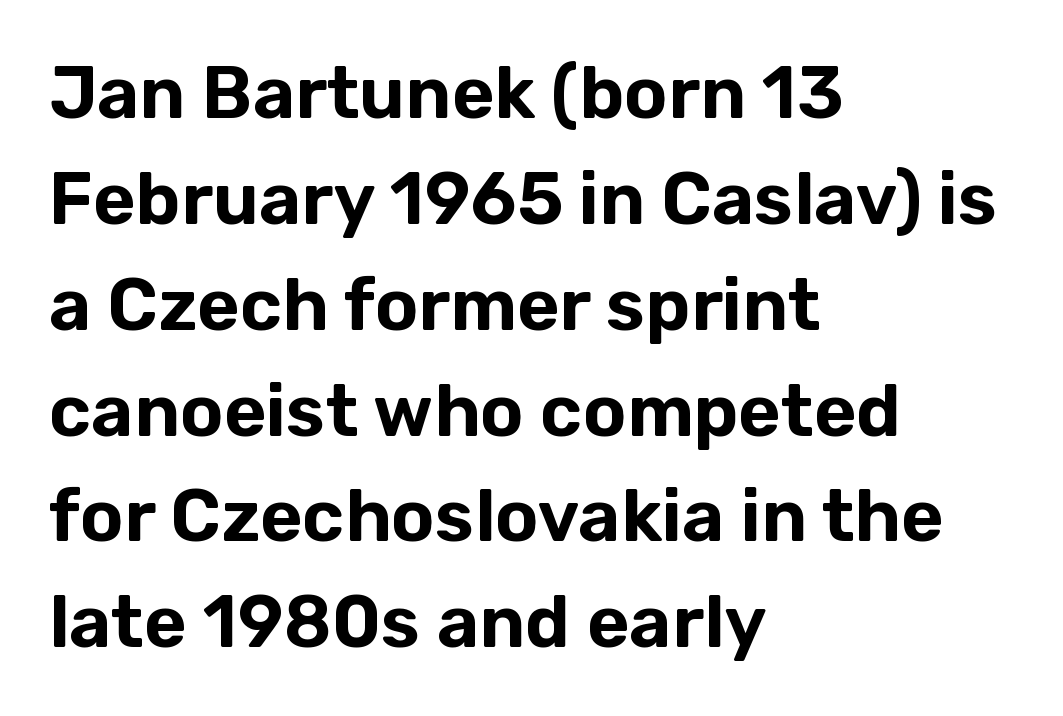
Q: Is the text italic (slanted)? A: No, it is upright.
Q: Is the typeface a serif or a sans-serif typeface? A: Sans-serif.
Q: Is the text underlined? A: No.
Q: How is the paragraph aligned? A: Left-aligned.
Q: Is the spacing between letters normal or unusually wide? A: Normal.
Q: Is the spacing between lines tight, normal or loose? A: Normal.
Q: Width (condensed, normal, or wide)? A: Normal.
Q: Stroke contrast? A: Low.
Q: x-height? A: Medium.
Q: Monospaced? A: No.
